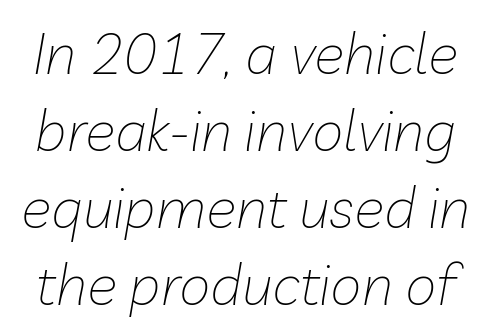
The image shows 57 px thin type, italic (leaning right); set normal line spacing (1.35x), normal letter spacing, not underlined; low stroke contrast and a medium x-height.
